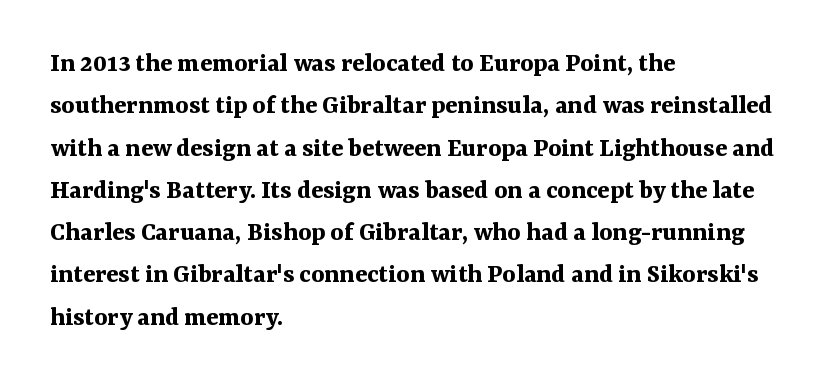
The image shows 28 px bold serif type, upright; set left-aligned, normal line spacing (1.51x), normal letter spacing, not underlined; medium stroke contrast and a medium x-height.
